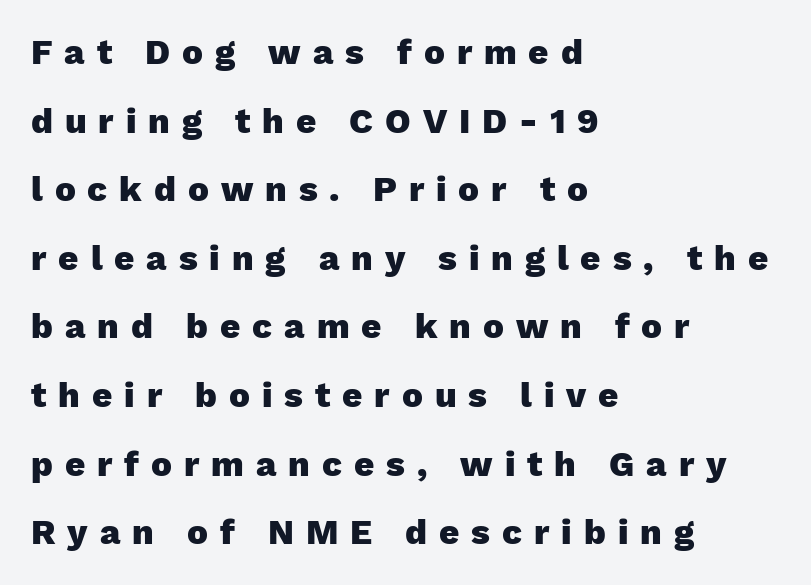
The image shows 35 px heavy sans-serif type, upright; set left-aligned, loose line spacing (1.96x), unusually wide letter spacing (+0.34 em), not underlined; low stroke contrast and a medium x-height.
